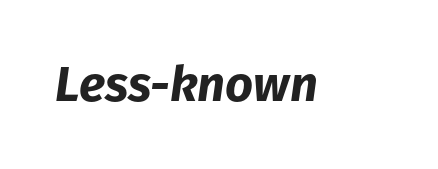
The image shows 49 px bold type, italic (leaning right); set normal letter spacing, not underlined; low stroke contrast and a medium x-height.
